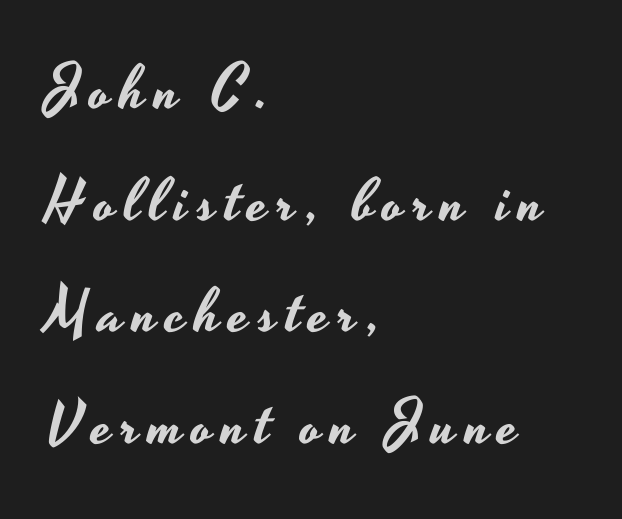
Q: Is the text italic (slanted)? A: Yes.
Q: Is the typeface a serif or a sans-serif typeface? A: Sans-serif.
Q: Is the text underlined? A: No.
Q: How is the paragraph aligned? A: Left-aligned.
Q: Width (condensed, normal, or wide)? A: Wide.
Q: Stroke contrast? A: Low.
Q: x-height? A: Small.
Q: Monospaced? A: No.
